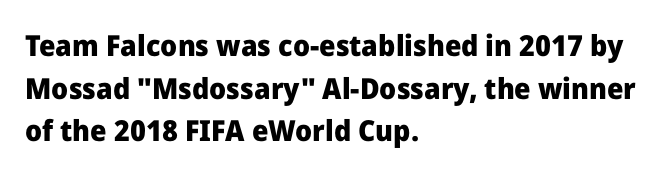
The image shows 29 px heavy sans-serif type, upright; set left-aligned, normal line spacing (1.47x), normal letter spacing, not underlined; low stroke contrast and a medium x-height.
